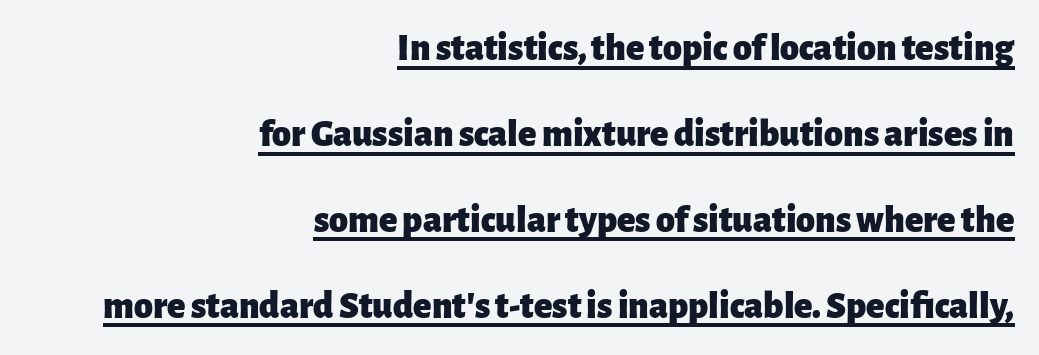
Q: Is the text bold? A: Yes.
Q: Is the text italic (slanted)? A: No, it is upright.
Q: Is the typeface a serif or a sans-serif typeface? A: Sans-serif.
Q: Is the text underlined? A: Yes.
Q: How is the paragraph aligned? A: Right-aligned.
Q: Is the spacing between letters normal or unusually wide? A: Normal.
Q: Is the spacing between lines tight, normal or loose? A: Loose.
Q: Width (condensed, normal, or wide)? A: Normal.
Q: Stroke contrast? A: Low.
Q: x-height? A: Medium.
Q: Monospaced? A: No.
